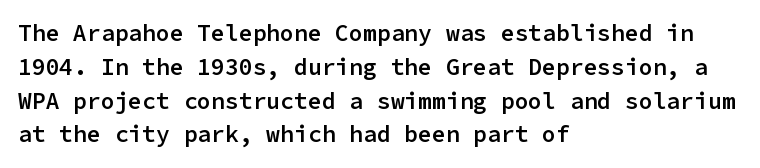
Q: Is the text bold? A: Semi-bold.
Q: Is the text italic (slanted)? A: No, it is upright.
Q: Is the text underlined? A: No.
Q: How is the paragraph aligned? A: Left-aligned.
Q: Is the spacing between letters normal or unusually wide? A: Normal.
Q: Is the spacing between lines tight, normal or loose? A: Normal.
